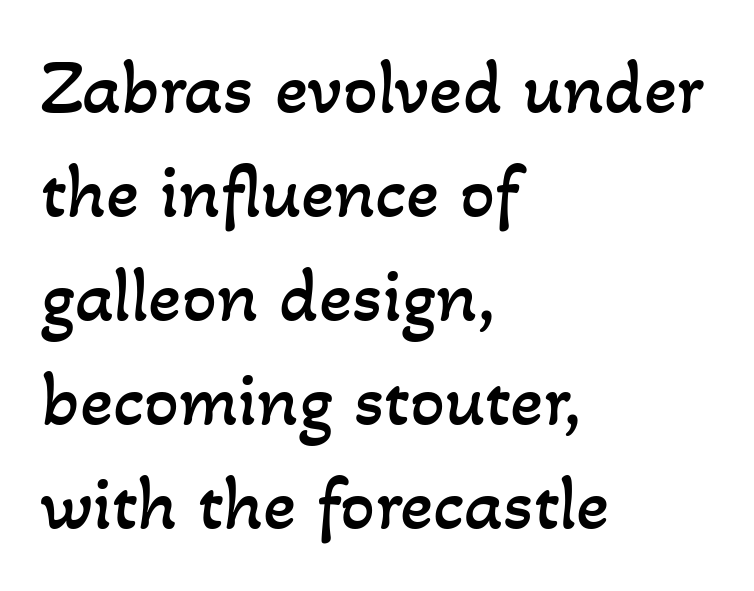
Q: Is the text bold? A: No.
Q: Is the text underlined? A: No.
Q: How is the paragraph aligned? A: Left-aligned.
Q: Is the spacing between letters normal or unusually wide? A: Normal.
Q: Is the spacing between lines tight, normal or loose? A: Normal.
Q: Width (condensed, normal, or wide)? A: Normal.
Q: Stroke contrast? A: Low.
Q: x-height? A: Small.
Q: Monospaced? A: No.
